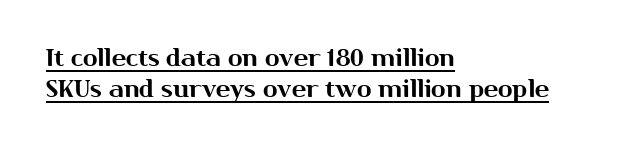
You could call the tracking neutral — neither tight nor loose. Interline gaps are of average width in this sample. Posture: vertical. If you drew a ruler down the left edge, every line would touch it. Every word sits above its own underline.
